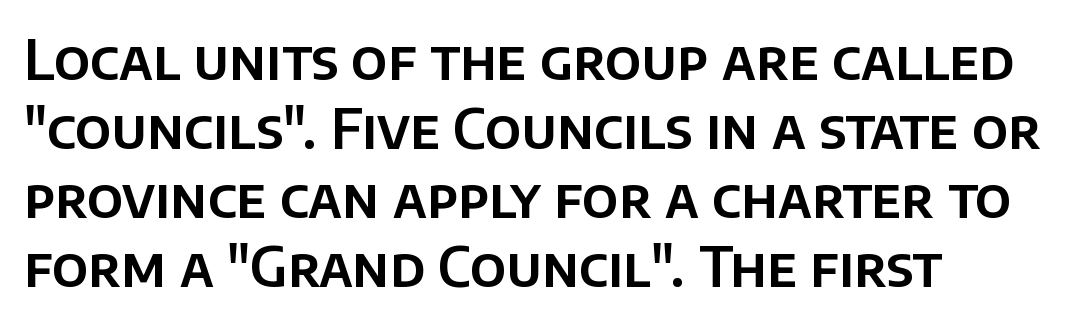
Varying glyph widths throughout — classic text-font behaviour. If you measured baseline to baseline, you'd find a middling distance. Nobody drew a line under any word here. Letterform terminals end flat and unadorned throughout the passage.
